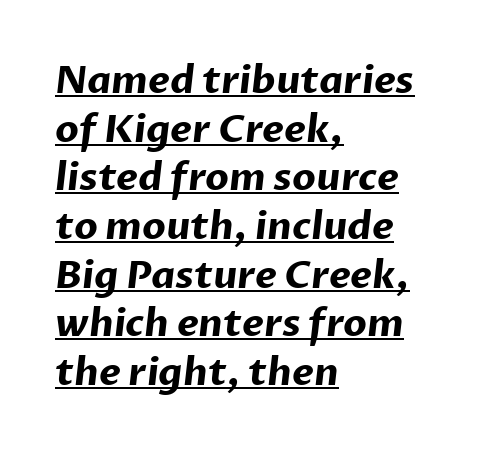
{"serif": "no", "bold": "yes", "weight": "bold", "width": "normal", "stroke_contrast": "low", "x_height": "medium", "monospaced": "no", "underline": "yes", "align": "left", "line_spacing": "normal", "line_spacing_ratio": 1.28, "letter_spacing": "normal", "letter_spacing_em": 0.0, "glyph_px": 38}
